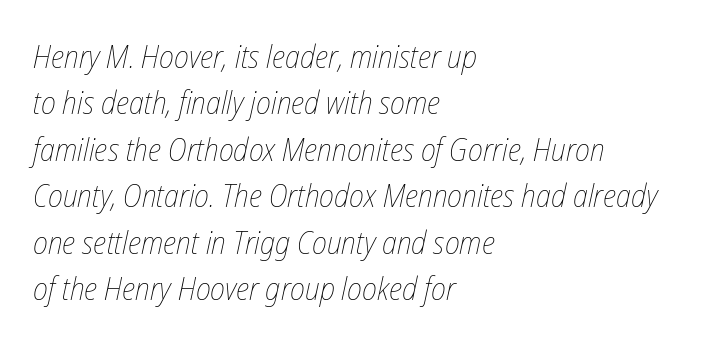
The image shows 32 px thin, condensed type, italic (leaning right); set left-aligned, normal line spacing (1.45x), normal letter spacing, not underlined; low stroke contrast and a medium x-height.
